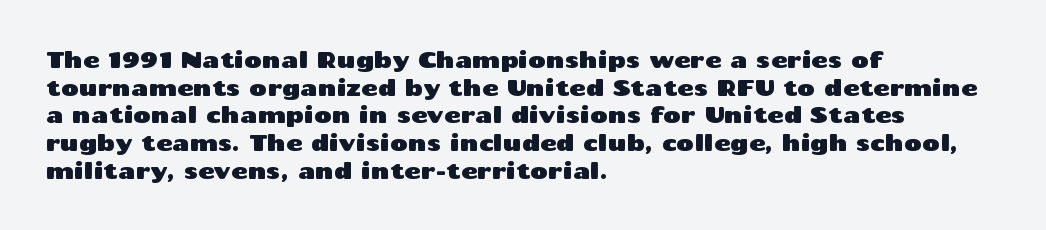
The image shows 22 px text type, upright; set left-aligned, normal line spacing (1.26x), normal letter spacing, not underlined.
